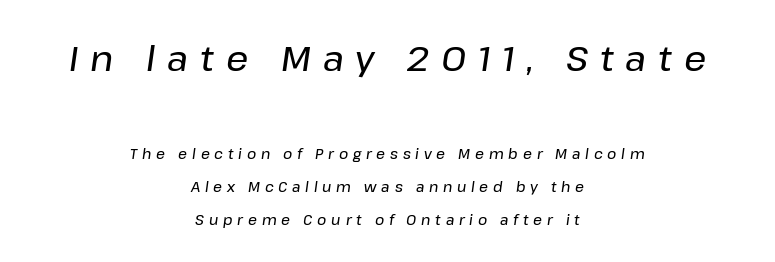
The image shows 35 px text type, italic (leaning right); set centered, loose line spacing (2.36x), unusually wide letter spacing (+0.34 em), not underlined; the first (top) block is 2.5x larger; low stroke contrast and a medium x-height.
